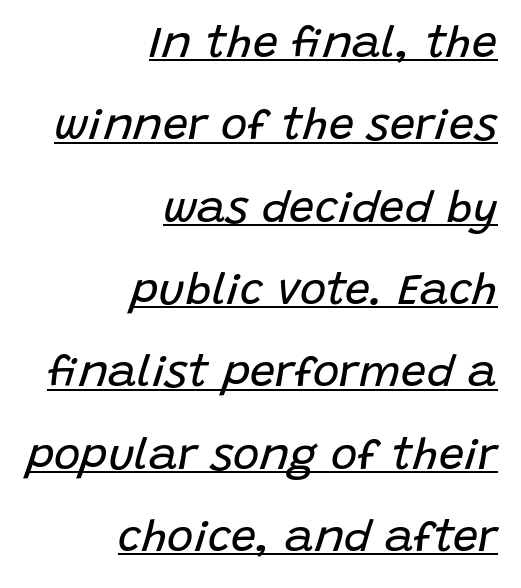
The ragged edge is on the left, which tells us the setting is flush right. Yep, that's italic — everything's leaning. The rendering keeps characters at their native spacing. Caption: face not bold, strokes unweighted.
